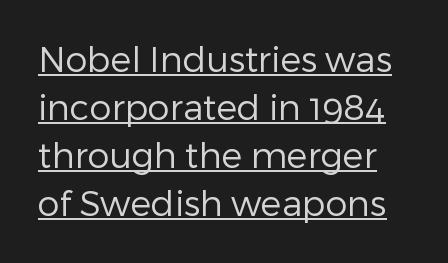
The image shows 35 px regular-weight sans-serif type, upright; set normal line spacing (1.37x), normal letter spacing, underlined; low stroke contrast and a medium x-height.
